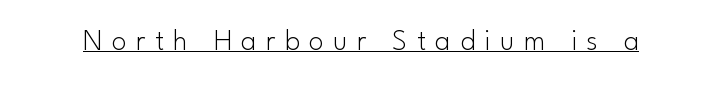
{"serif": "no", "italic": "no", "bold": "no", "weight": "light", "width": "normal", "stroke_contrast": "low", "x_height": "small", "monospaced": "no", "underline": "yes", "letter_spacing": "wide", "letter_spacing_em": 0.31, "glyph_px": 30}
